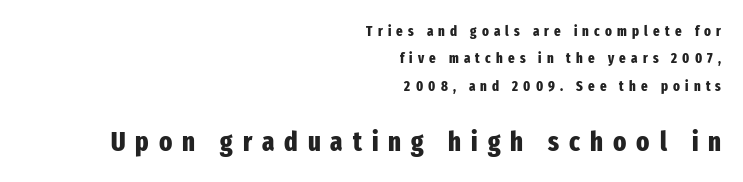
You get the small type first, then a jump to larger type. Each row of text sits above clean, open space. Horizontal alignment here is rightward, an uncommon choice for prose. These words are printed bold, with thick strokes throughout.
